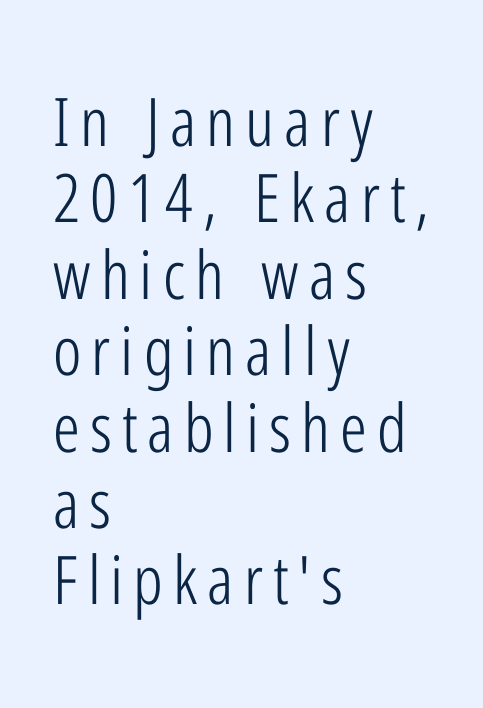
{"serif": "no", "italic": "no", "bold": "no", "weight": "light", "width": "condensed", "stroke_contrast": "low", "x_height": "medium", "monospaced": "no", "underline": "no", "align": "left", "line_spacing": "tight", "line_spacing_ratio": 1.14, "glyph_px": 67}
